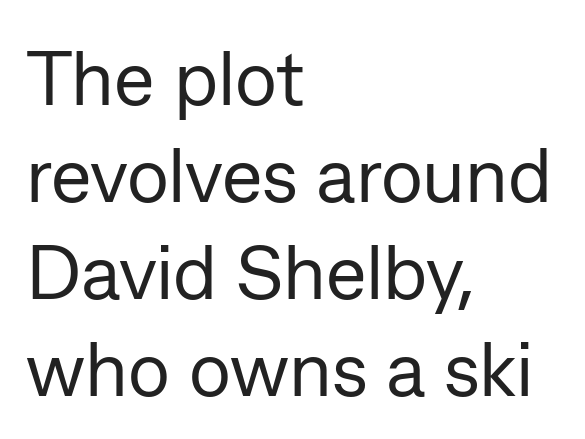
Q: Is the text bold? A: No.
Q: Is the text italic (slanted)? A: No, it is upright.
Q: Is the typeface a serif or a sans-serif typeface? A: Sans-serif.
Q: Is the text underlined? A: No.
Q: How is the paragraph aligned? A: Left-aligned.
Q: Is the spacing between letters normal or unusually wide? A: Normal.
Q: Is the spacing between lines tight, normal or loose? A: Normal.
Q: Width (condensed, normal, or wide)? A: Normal.
Q: Stroke contrast? A: Low.
Q: x-height? A: Medium.
Q: Monospaced? A: No.
